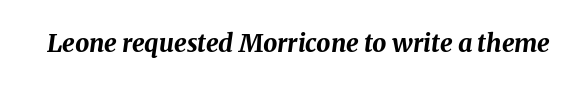
A typesetter would mark this as italic. In terms of letterspacing, this is plain default setting. Heavy, bold letterforms. Honestly, there is no underline to notice here at all.
